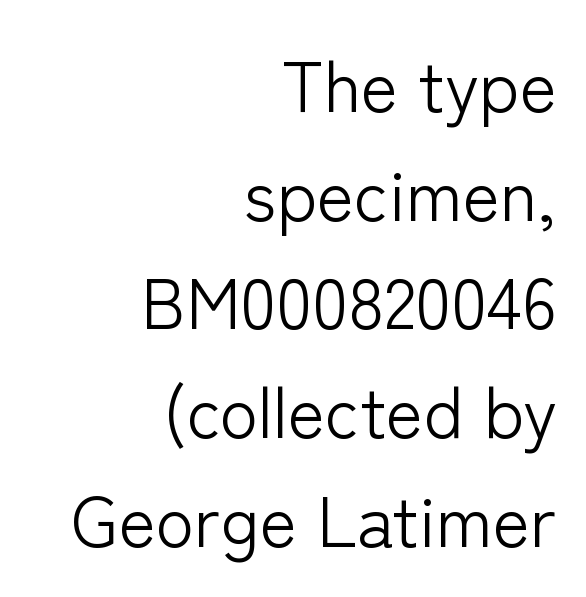
Visually the block forms a straight wall on the right and a jagged coastline on the left. How are the letters spaced? Ordinarily, with no added tracking. Character widths vary here, with narrow letters taking less room than wide ones. Rows of type keep a routine distance in the vertical direction. A typesetter would mark this as roman, not italic.
